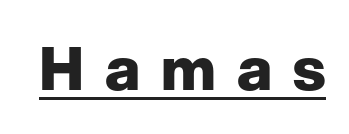
The passage shown is typed in a proportional face where columns would drift. Does the lettering tilt? It doesn't — this is upright. You could only call the tracking loose — the letters float apart. The rendering uses the underline text-decoration.
